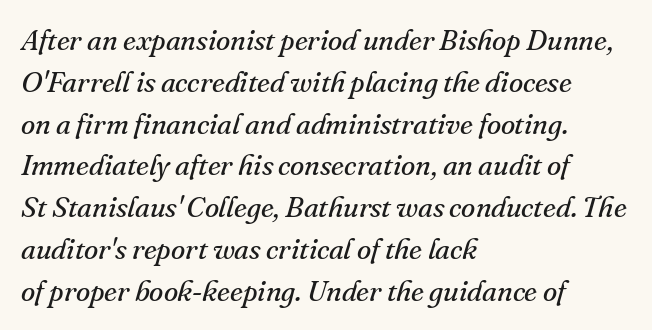
Does the leading feel generous? No, just average. A typesetter would mark this as italic. Character widths vary here, with narrow letters taking less room than wide ones. The zone under the glyphs is completely vacant. This rendering uses left alignment, leaving the right contour irregular. The text was rendered using a seriffed face with decorative stroke endings.
